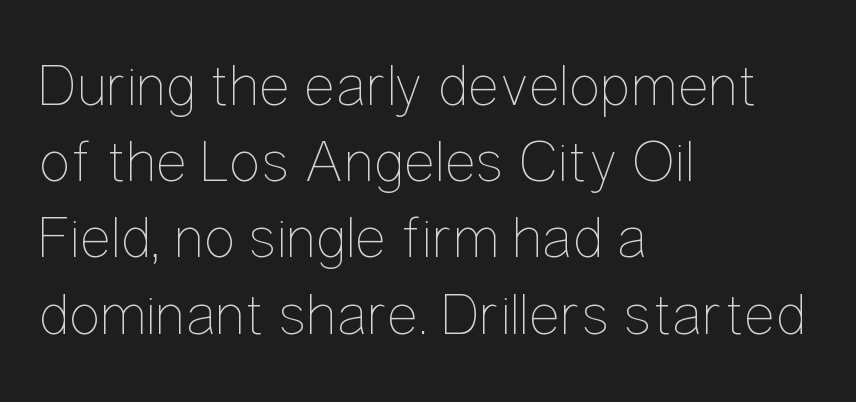
Q: Is the text bold? A: No.
Q: Is the text italic (slanted)? A: No, it is upright.
Q: Is the text underlined? A: No.
Q: How is the paragraph aligned? A: Left-aligned.
Q: Is the spacing between letters normal or unusually wide? A: Normal.
Q: Is the spacing between lines tight, normal or loose? A: Normal.
Q: Width (condensed, normal, or wide)? A: Condensed.
Q: Stroke contrast? A: Low.
Q: x-height? A: Medium.
Q: Monospaced? A: No.
